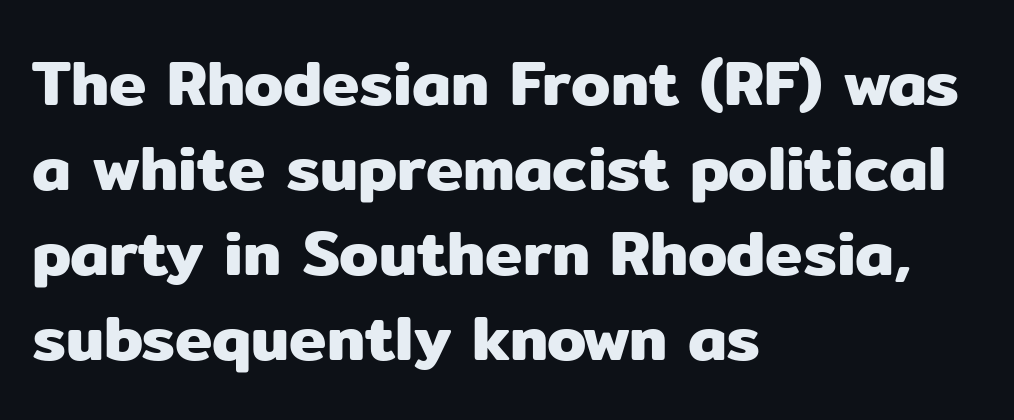
The image shows 63 px sans-serif type, upright; set left-aligned, normal line spacing (1.35x), normal letter spacing, not underlined; low stroke contrast and a medium x-height.
